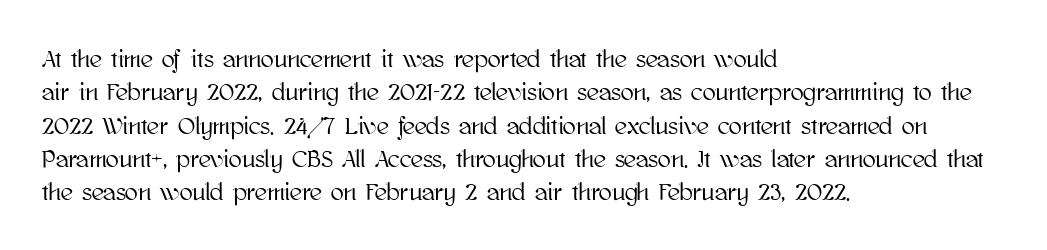
Style check: upright. Bare-footed words on every line. The passage shown has conventional tracking throughout. If you measured baseline to baseline, you'd find a middling distance. A student would call this left alignment; a typographer would say flush left, rag right.
